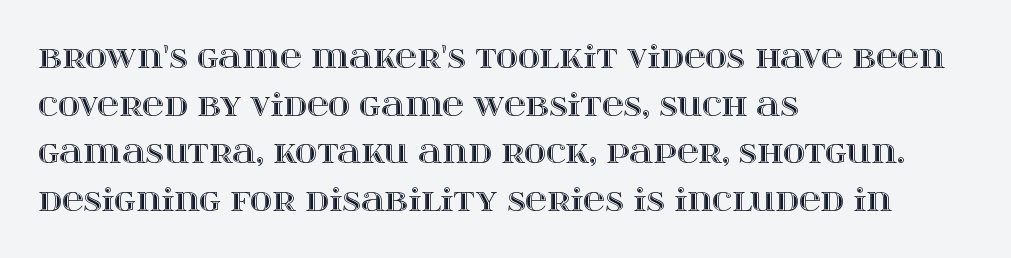
The image shows 30 px wide type, upright; set left-aligned, normal line spacing (1.59x), normal letter spacing, not underlined; a large x-height.
